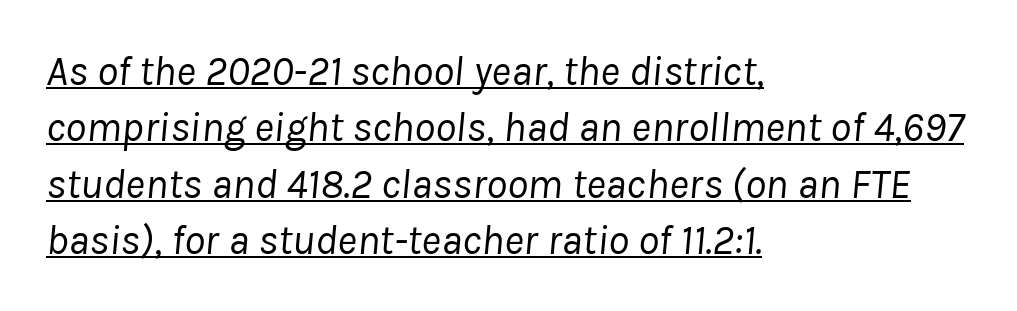
{"italic": "yes", "lean": "right", "slant_degrees": 8, "bold": "no", "weight": "regular", "width": "normal", "stroke_contrast": "low", "x_height": "medium", "monospaced": "no", "underline": "yes", "align": "left", "line_spacing": "normal", "line_spacing_ratio": 1.34, "letter_spacing": "normal", "letter_spacing_em": 0.0, "glyph_px": 42}
